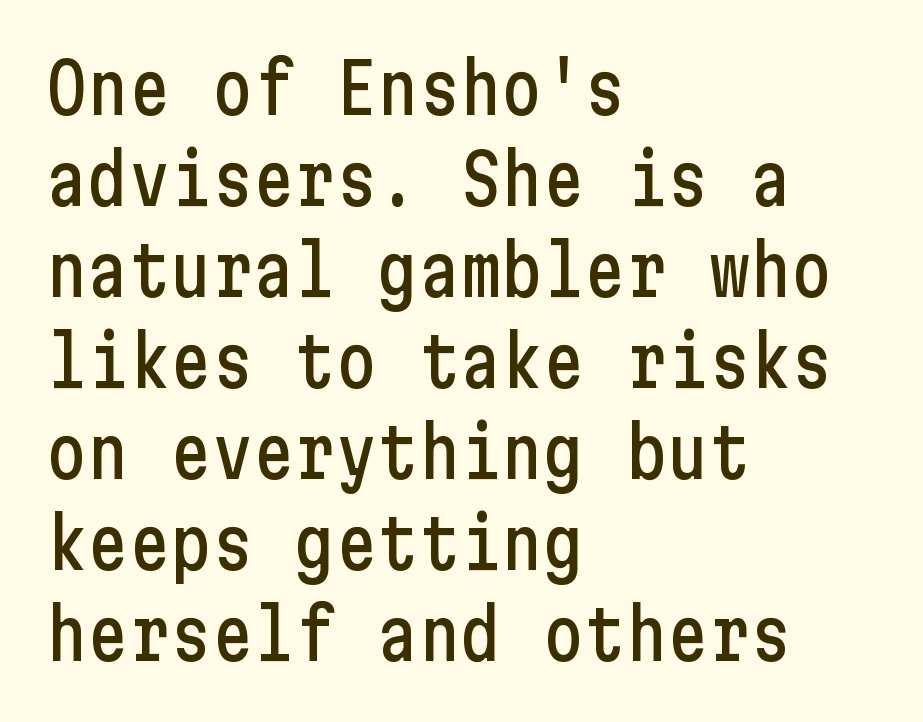
{"serif": "no", "italic": "no", "width": "condensed", "stroke_contrast": "low", "x_height": "medium", "underline": "no", "align": "left", "line_spacing": "normal", "line_spacing_ratio": 1.32, "letter_spacing": "normal", "letter_spacing_em": 0.0, "glyph_px": 69}
